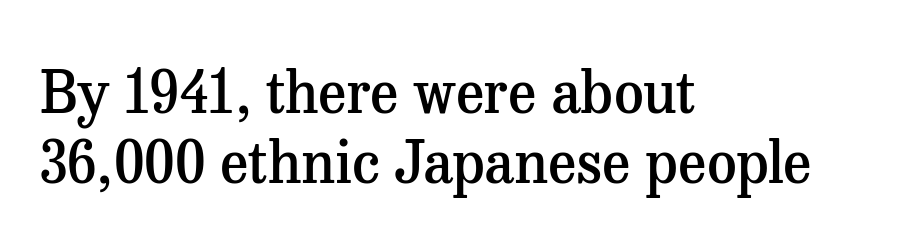
Notice how the passage keeps a crisp vertical edge on the left only. Looks like regular typesetting: each glyph gets only the width it needs. The tracking reads as untouched default to a designer's eye. Any mark beneath the type? The region is blank. The letters stand straight up with perfectly vertical stems.
